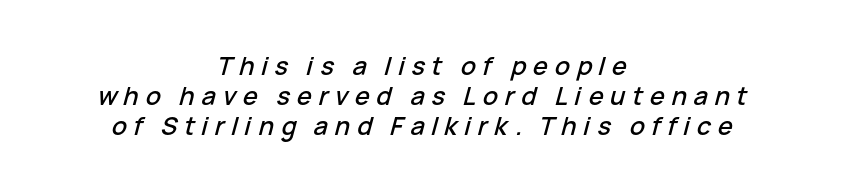
{"italic": "yes", "lean": "right", "slant_degrees": 15, "underline": "no", "align": "center", "line_spacing_ratio": 1.2, "letter_spacing": "wide", "letter_spacing_em": 0.27, "glyph_px": 25}
